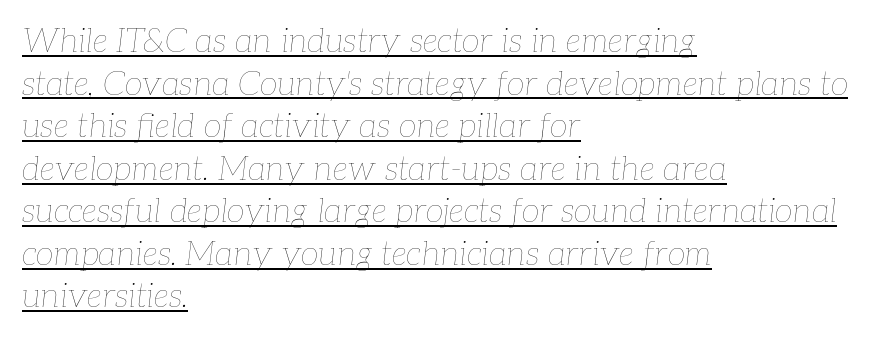
The image shows 33 px thin type, italic (leaning right); set left-aligned, normal line spacing (1.29x), normal letter spacing, underlined; low stroke contrast and a medium x-height.
